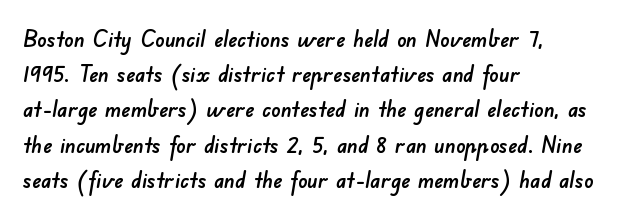
The image shows 23 px text type; set left-aligned, normal line spacing (1.53x), normal letter spacing, not underlined.
